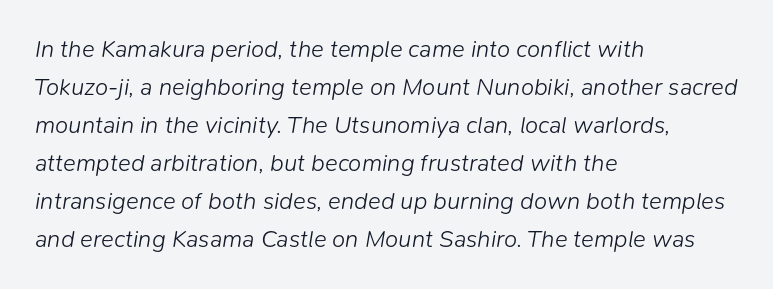
Q: Is the text bold? A: No.
Q: Is the text italic (slanted)? A: Yes, it leans right by about 9 degrees.
Q: Is the text underlined? A: No.
Q: How is the paragraph aligned? A: Left-aligned.
Q: Is the spacing between letters normal or unusually wide? A: Normal.
Q: Is the spacing between lines tight, normal or loose? A: Normal.
